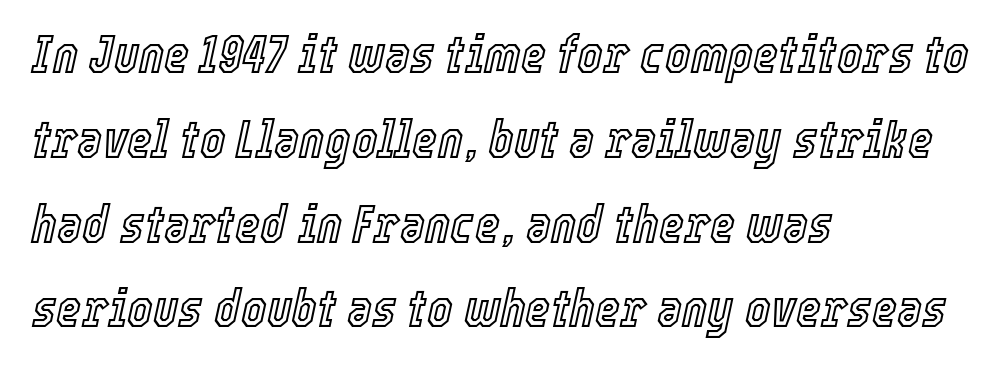
{"italic": "yes", "lean": "right", "slant_degrees": 12, "width": "condensed", "x_height": "medium", "monospaced": "no", "underline": "no", "align": "left", "line_spacing": "normal", "line_spacing_ratio": 1.57, "letter_spacing": "normal", "letter_spacing_em": 0.0, "glyph_px": 54}
